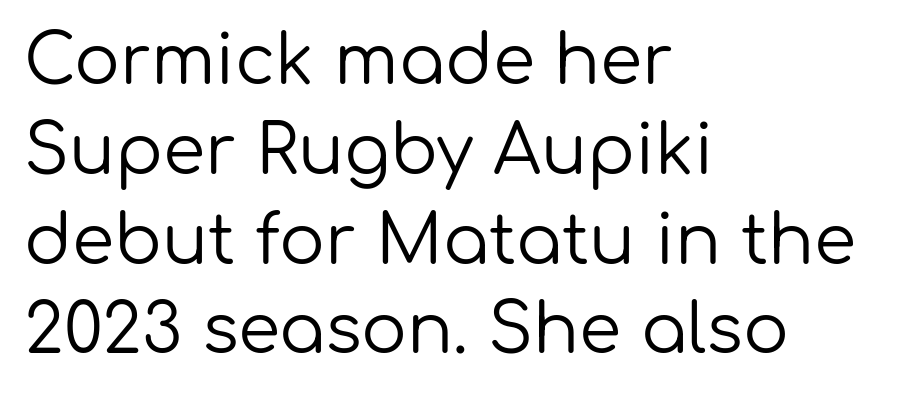
Is this a fixed-width face? No — the glyphs have proportional, varying widths. I'd call this a sans setting — the letters go barefoot. Standard letterfit; no display-style spreading of the glyphs. Unbolded letterforms with no extra heft.
